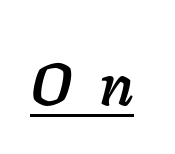
The image shows 60 px text type, italic (leaning right); set unusually wide letter spacing (+0.45 em), underlined; low stroke contrast and a medium x-height.
